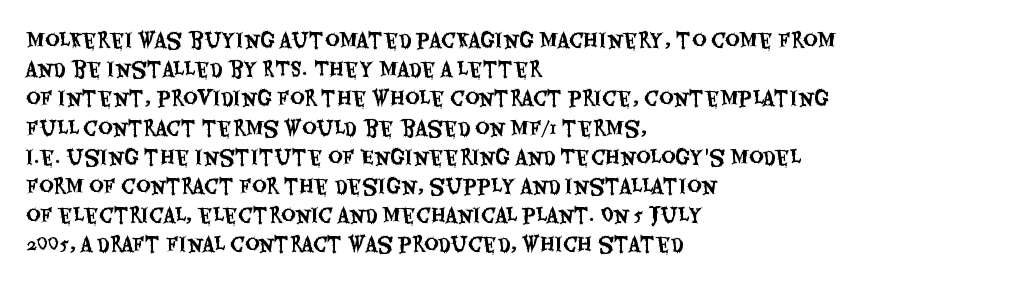
Q: Is the text italic (slanted)? A: No, it is upright.
Q: Is the text underlined? A: No.
Q: How is the paragraph aligned? A: Left-aligned.
Q: Is the spacing between letters normal or unusually wide? A: Normal.
Q: Is the spacing between lines tight, normal or loose? A: Normal.
